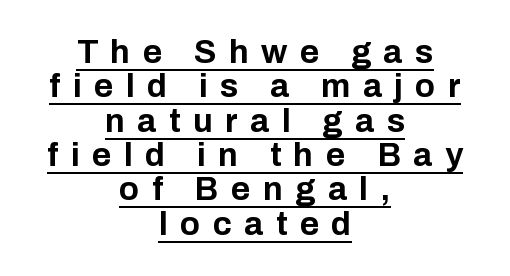
{"serif": "no", "italic": "no", "bold": "yes", "weight": "bold", "width": "normal", "stroke_contrast": "low", "x_height": "medium", "monospaced": "no", "underline": "yes", "align": "center", "line_spacing": "tight", "line_spacing_ratio": 1.04, "letter_spacing": "wide", "letter_spacing_em": 0.38, "glyph_px": 33}
